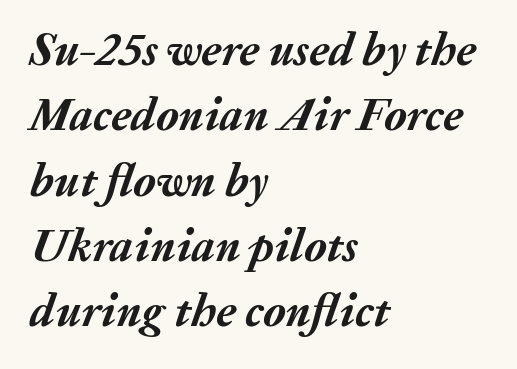
{"italic": "yes", "lean": "right", "slant_degrees": 20, "bold": "yes", "weight": "semibold", "width": "normal", "stroke_contrast": "medium", "x_height": "medium", "monospaced": "no", "underline": "no", "align": "left", "line_spacing": "normal", "line_spacing_ratio": 1.42, "letter_spacing": "normal", "letter_spacing_em": 0.0, "glyph_px": 46}
